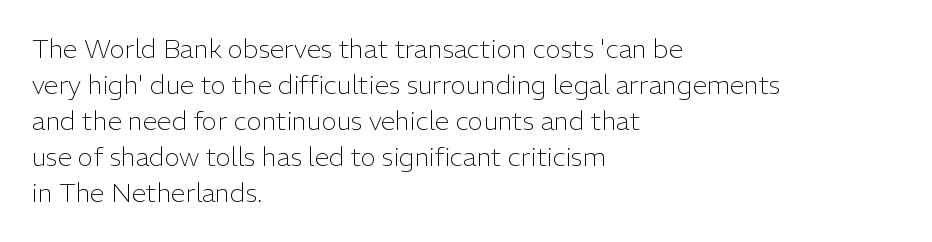
Q: Is the text bold? A: No.
Q: Is the text italic (slanted)? A: No, it is upright.
Q: Is the text underlined? A: No.
Q: How is the paragraph aligned? A: Left-aligned.
Q: Is the spacing between letters normal or unusually wide? A: Normal.
Q: Is the spacing between lines tight, normal or loose? A: Normal.
